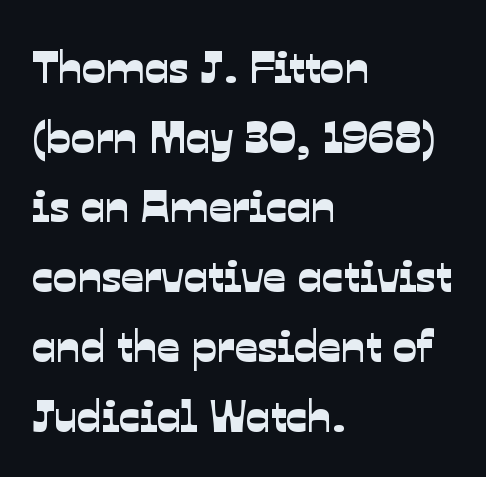
Q: Is the typeface a serif or a sans-serif typeface? A: Sans-serif.
Q: Is the text underlined? A: No.
Q: How is the paragraph aligned? A: Left-aligned.
Q: Is the spacing between letters normal or unusually wide? A: Normal.
Q: Is the spacing between lines tight, normal or loose? A: Normal.
Q: Width (condensed, normal, or wide)? A: Normal.
Q: Stroke contrast? A: Low.
Q: x-height? A: Medium.
Q: Monospaced? A: No.
